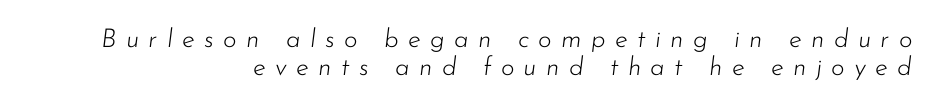
{"italic": "yes", "lean": "right", "slant_degrees": 7, "bold": "no", "underline": "no", "align": "right", "line_spacing": "tight", "line_spacing_ratio": 1.07, "letter_spacing": "wide", "letter_spacing_em": 0.36, "glyph_px": 26}
